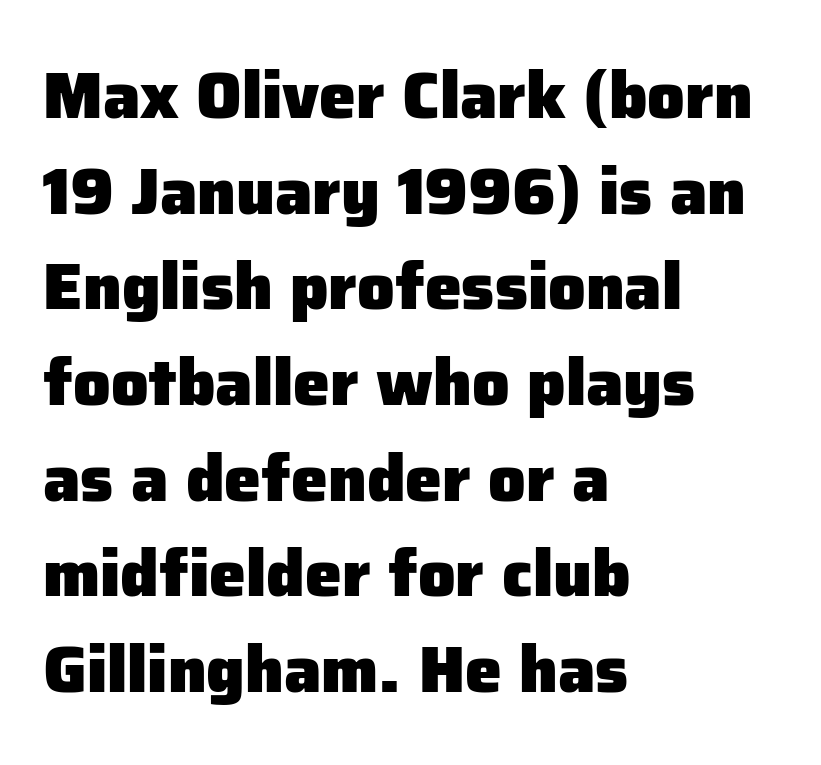
The image shows 66 px heavy sans-serif type, upright; set left-aligned, normal line spacing (1.45x), normal letter spacing, not underlined; low stroke contrast and a medium x-height.
